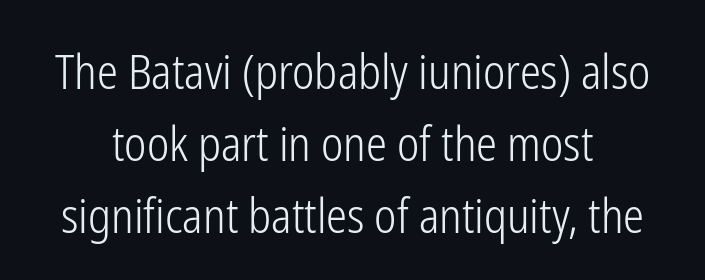
The image shows 47 px light, condensed sans-serif type, upright; set normal line spacing (1.53x), normal letter spacing, not underlined; low stroke contrast and a medium x-height.
